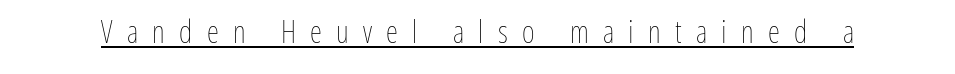
The image shows 31 px thin, condensed type, upright; set unusually wide letter spacing (+0.46 em), underlined; low stroke contrast and a medium x-height.
